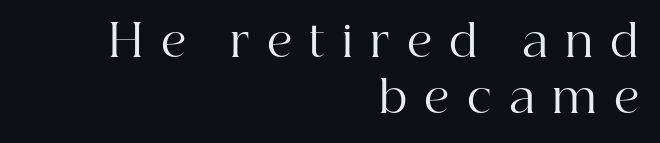
{"serif": "yes", "italic": "no", "bold": "no", "weight": "regular", "width": "normal", "stroke_contrast": "high", "x_height": "medium", "monospaced": "no", "underline": "no", "align": "right", "line_spacing": "normal", "line_spacing_ratio": 1.27, "letter_spacing": "wide", "letter_spacing_em": 0.39, "glyph_px": 44}
